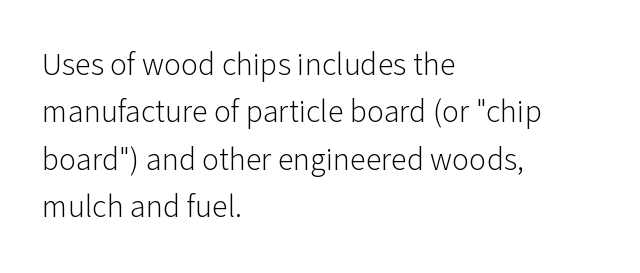
The image shows 32 px light sans-serif type, upright; set left-aligned, normal line spacing (1.48x), normal letter spacing, not underlined; low stroke contrast and a medium x-height.
